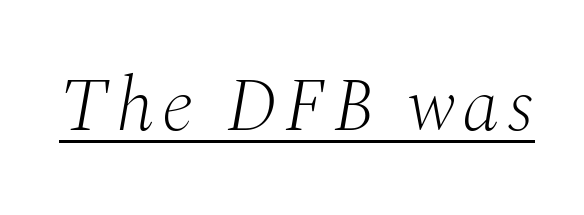
The characters display serif detailing at their extremities. You could not count columns in this text — the font is proportionally spaced. Weight: not bold — regular or lighter. The words here are underlined.
